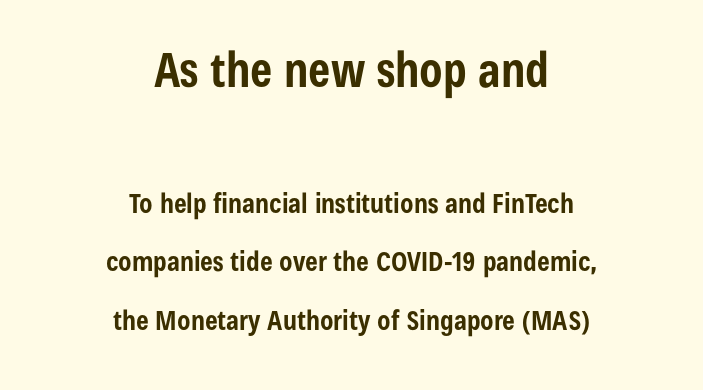
Q: Is the text bold? A: Yes.
Q: Is the text italic (slanted)? A: No, it is upright.
Q: Is the typeface a serif or a sans-serif typeface? A: Sans-serif.
Q: Is the text underlined? A: No.
Q: How is the paragraph aligned? A: Centered.
Q: Is the spacing between letters normal or unusually wide? A: Normal.
Q: Is the spacing between lines tight, normal or loose? A: Loose.
Q: Which block of text is set in a larger size, the first (top) or the second (bottom)? A: The first (top) one.
Q: Width (condensed, normal, or wide)? A: Condensed.
Q: Stroke contrast? A: Low.
Q: x-height? A: Medium.
Q: Monospaced? A: No.
